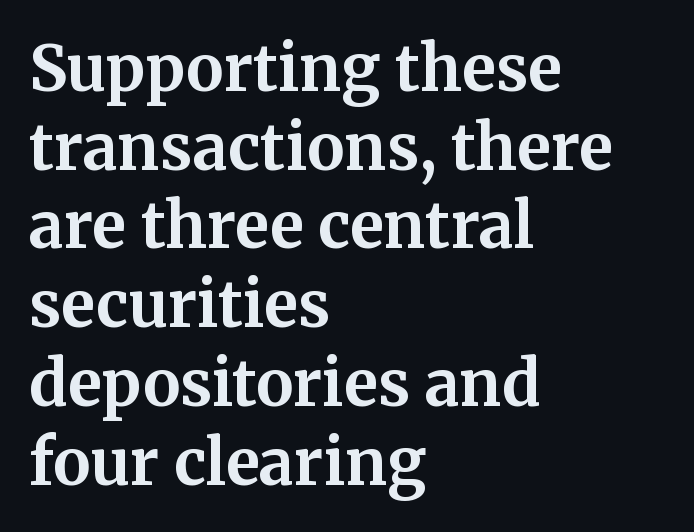
The image shows 63 px bold serif type, upright; set left-aligned, normal line spacing (1.25x), normal letter spacing, not underlined; medium stroke contrast and a medium x-height.
